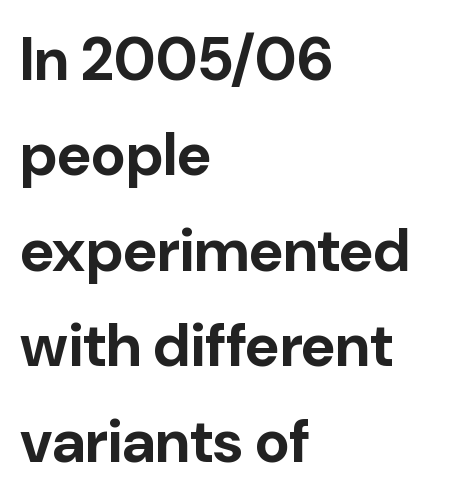
{"serif": "no", "italic": "no", "bold": "yes", "weight": "bold", "width": "normal", "stroke_contrast": "low", "x_height": "medium", "monospaced": "no", "underline": "no", "align": "left", "line_spacing": "normal", "line_spacing_ratio": 1.59, "letter_spacing": "normal", "letter_spacing_em": 0.0, "glyph_px": 60}
